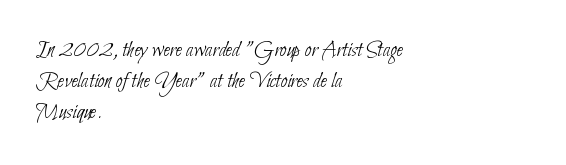
Q: Is the text bold? A: No.
Q: Is the text underlined? A: No.
Q: How is the paragraph aligned? A: Left-aligned.
Q: Is the spacing between letters normal or unusually wide? A: Normal.
Q: Is the spacing between lines tight, normal or loose? A: Normal.
